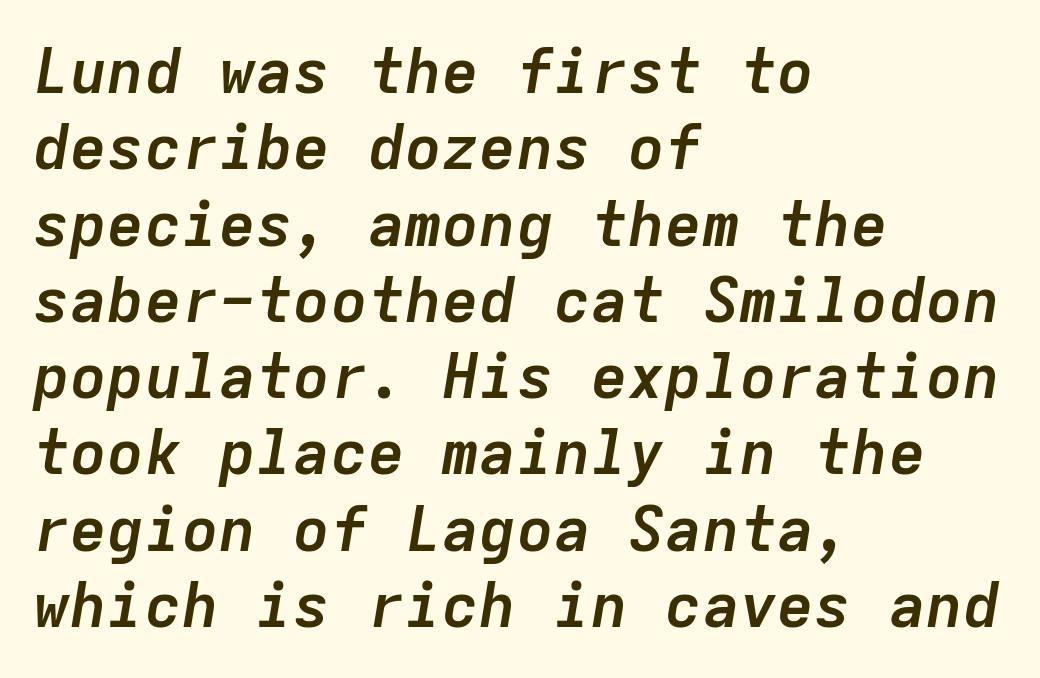
Q: Is the text bold? A: Yes.
Q: Is the text italic (slanted)? A: Yes, it leans right by about 9 degrees.
Q: Is the text underlined? A: No.
Q: How is the paragraph aligned? A: Left-aligned.
Q: Is the spacing between letters normal or unusually wide? A: Normal.
Q: Width (condensed, normal, or wide)? A: Normal.
Q: Stroke contrast? A: Low.
Q: x-height? A: Medium.
Q: Monospaced? A: Yes.
